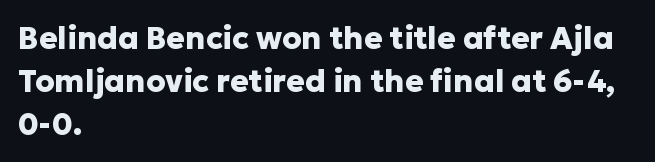
Designer's note — italics off, roman on. Here the designer chose a conventional face with non-uniform glyph widths. Stroke thickness is high; the sample reads as a true bold. Every row of glyphs begins at an identical x-position on the left. The specimen omits any rule beneath the text block's lines.
